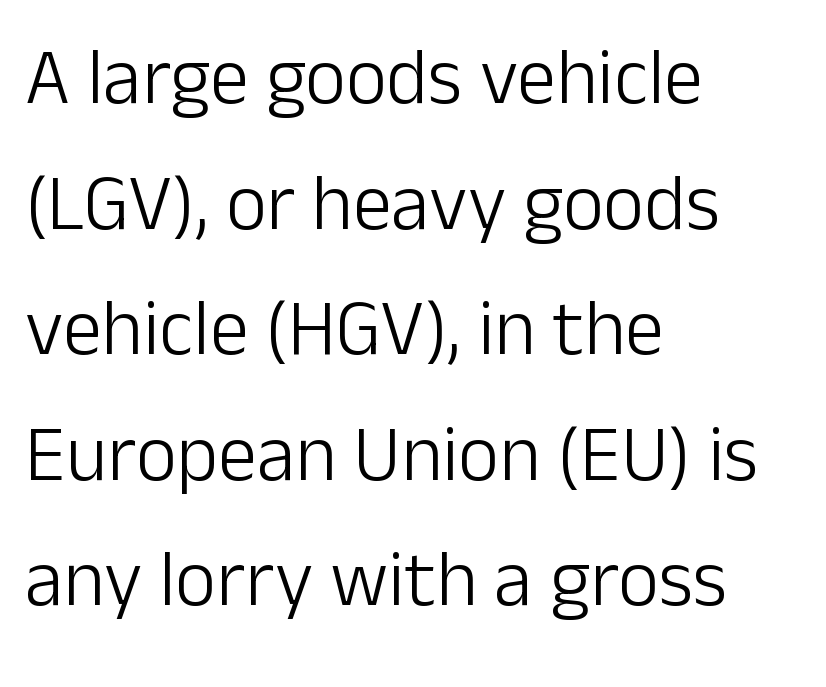
The line texture is even and compact thanks to regular tracking. Each stroke keeps to a modest, everyday thickness or less. The letters stand straight up with perfectly vertical stems. In terms of leading, this rendering sits right in the middle.
